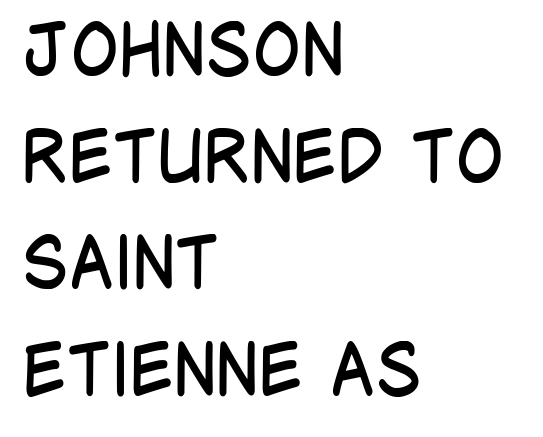
The image shows 72 px regular-weight, condensed sans-serif type, upright; set left-aligned, normal line spacing (1.48x), normal letter spacing, not underlined; low stroke contrast and a large x-height.
